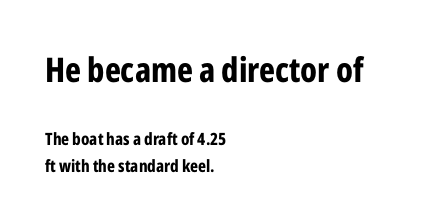
This sample has the flowing, uneven cadence of proportional lettering. Bigger letters appear in the top chunk; the bottom chunk is reduced. Honestly, the row spacing looks completely unremarkable. Is this a sans? Yes — the strokes have no serifs. Characters remain perfectly vertical along every line. Casual observation: everything's shoved over to the left.
